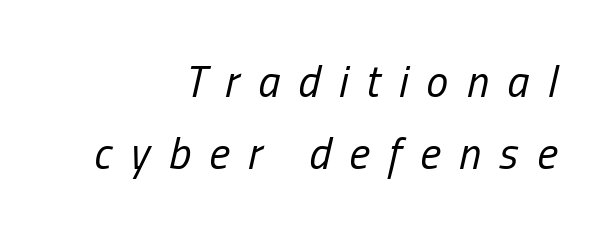
The image shows 44 px regular-weight, condensed type, italic (leaning right); set right-aligned, normal line spacing (1.64x), unusually wide letter spacing (+0.42 em), not underlined; low stroke contrast and a medium x-height.
